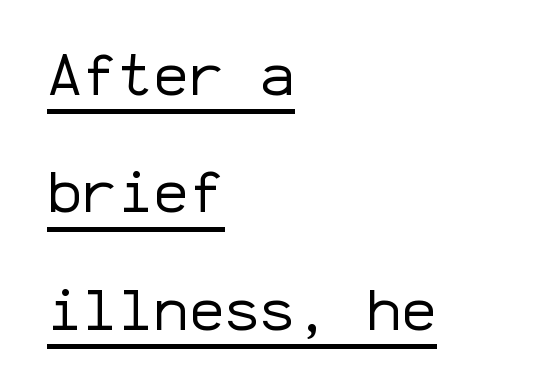
Every word sits above its own underline. This sample uses plain, unmodified letter spacing. Think standard paragraph weight, or any step lighter than that. Type style note: lacks serifs. The block of text is sparse from top to bottom, with ample space between rows.
